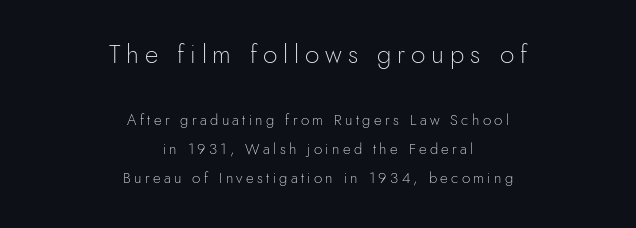
The image shows 26 px text type, upright; set centered, loose line spacing (1.93x), unusually wide letter spacing (+0.22 em), not underlined; the first (top) block is 1.73x larger.
